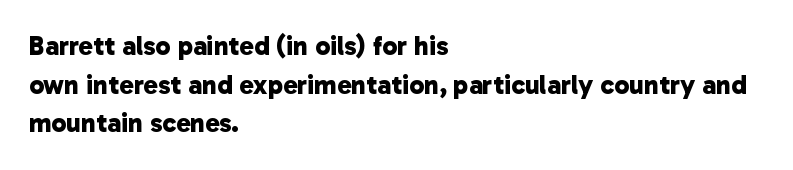
Q: Is the text bold? A: Yes.
Q: Is the text underlined? A: No.
Q: How is the paragraph aligned? A: Left-aligned.
Q: Is the spacing between letters normal or unusually wide? A: Normal.
Q: Is the spacing between lines tight, normal or loose? A: Normal.
